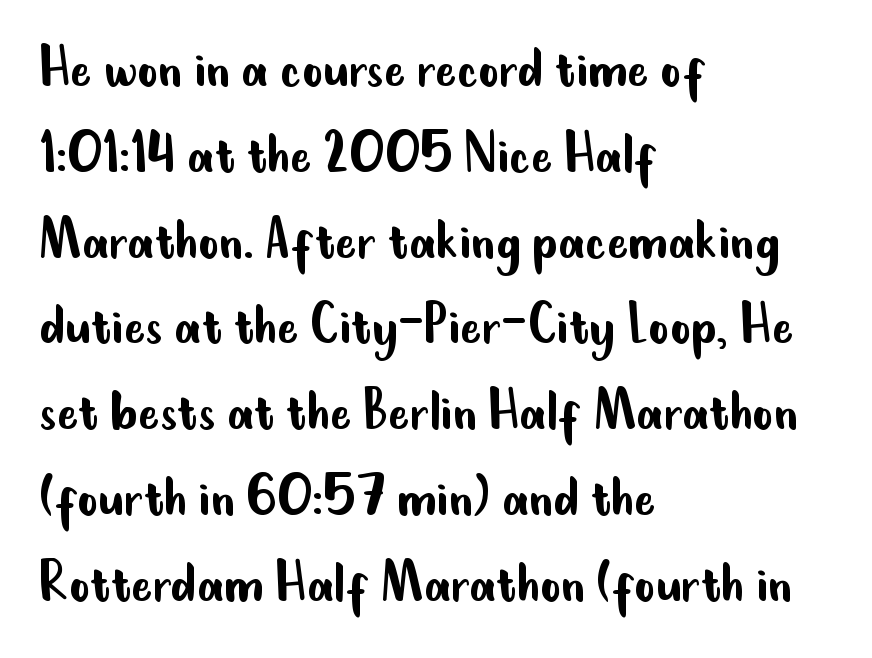
Only glyphs here, with clear space below each row. Letterform terminals end flat and unadorned throughout the passage. Leading matches the norm, producing a regular column. The letters advance in unequal steps, a hallmark of proportional type.
